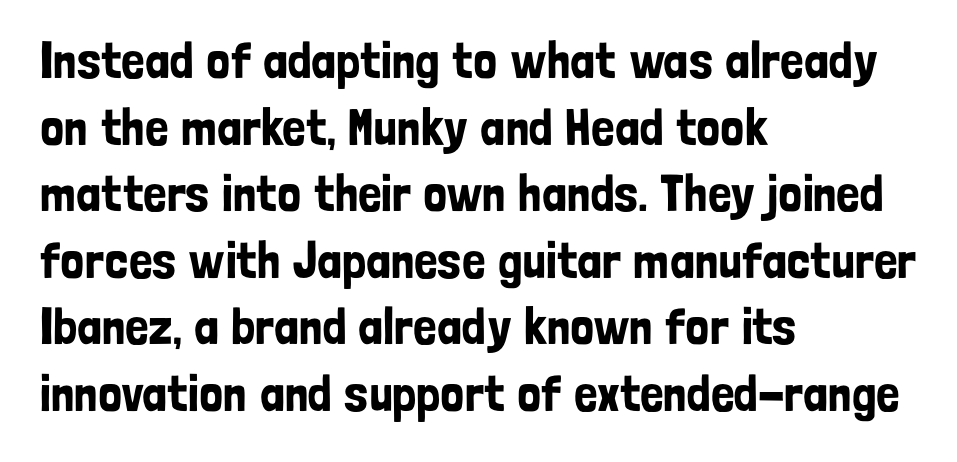
The image shows 52 px condensed sans-serif type, upright; set left-aligned, normal line spacing (1.28x), normal letter spacing, not underlined; low stroke contrast and a medium x-height.
